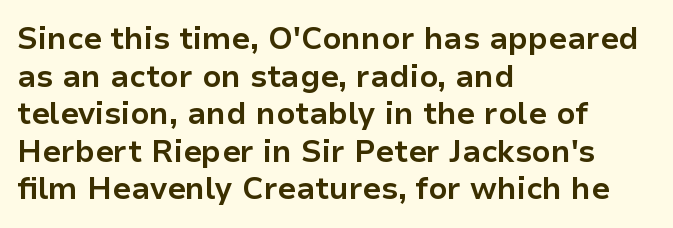
{"serif": "no", "italic": "no", "bold": "yes", "weight": "bold", "width": "normal", "stroke_contrast": "low", "x_height": "medium", "monospaced": "no", "underline": "no", "align": "left", "line_spacing_ratio": 1.21, "letter_spacing": "normal", "letter_spacing_em": 0.0, "glyph_px": 31}
